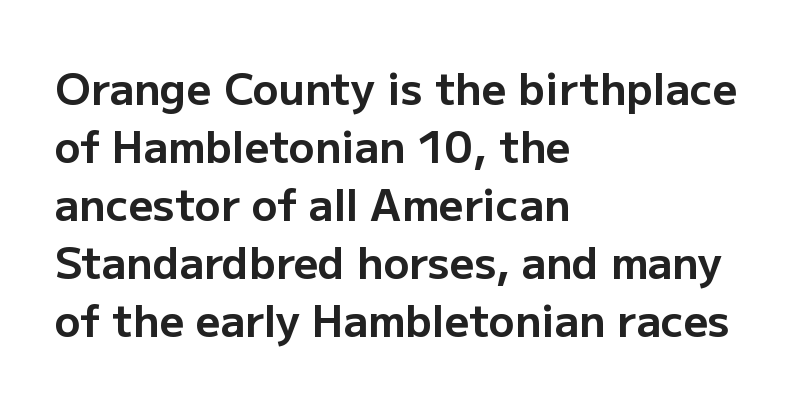
Q: Is the text bold? A: Yes.
Q: Is the text italic (slanted)? A: No, it is upright.
Q: Is the typeface a serif or a sans-serif typeface? A: Sans-serif.
Q: Is the text underlined? A: No.
Q: How is the paragraph aligned? A: Left-aligned.
Q: Is the spacing between letters normal or unusually wide? A: Normal.
Q: Is the spacing between lines tight, normal or loose? A: Normal.
Q: Width (condensed, normal, or wide)? A: Normal.
Q: Stroke contrast? A: Low.
Q: x-height? A: Medium.
Q: Monospaced? A: No.
